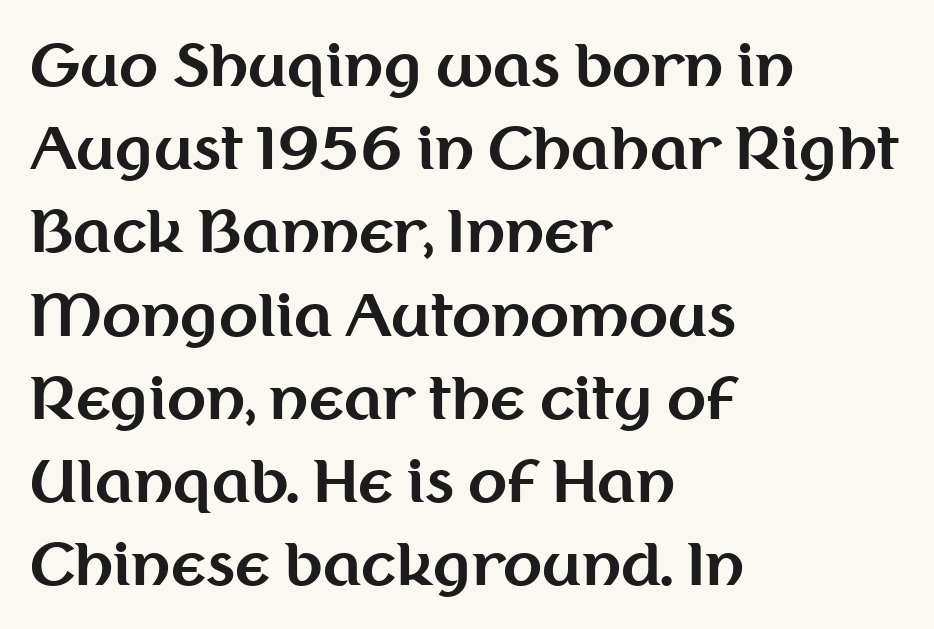
The image shows 57 px bold sans-serif type, upright; set left-aligned, normal line spacing (1.46x), normal letter spacing, not underlined; medium stroke contrast and a medium x-height.
